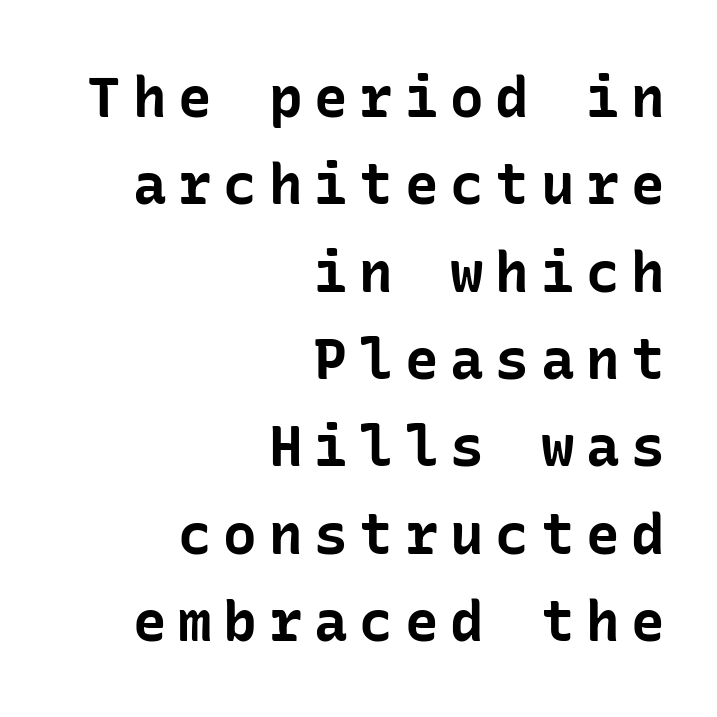
Q: Is the text bold? A: Yes.
Q: Is the text italic (slanted)? A: No, it is upright.
Q: Is the typeface a serif or a sans-serif typeface? A: Sans-serif.
Q: Is the text underlined? A: No.
Q: How is the paragraph aligned? A: Right-aligned.
Q: Is the spacing between letters normal or unusually wide? A: Unusually wide.
Q: Is the spacing between lines tight, normal or loose? A: Normal.
Q: Width (condensed, normal, or wide)? A: Normal.
Q: Stroke contrast? A: Low.
Q: x-height? A: Medium.
